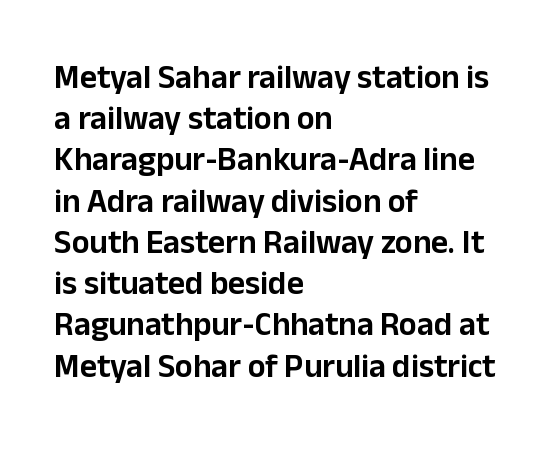
The type is set solid horizontally, with unmodified tracking. Looks like regular typesetting: each glyph gets only the width it needs. One-word summary of the alignment: left. The leading is moderate, giving the passage an even texture. Every character sits straight up, as roman type does.
